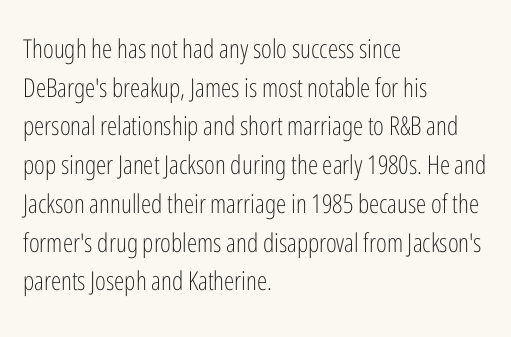
Posture: vertical. The weight tops out at a normal text grade. Words appear dense and cohesive because spacing is normal. If you drew a ruler down the left edge, every line would touch it. Line spacing here is normal. Underline: absent.
